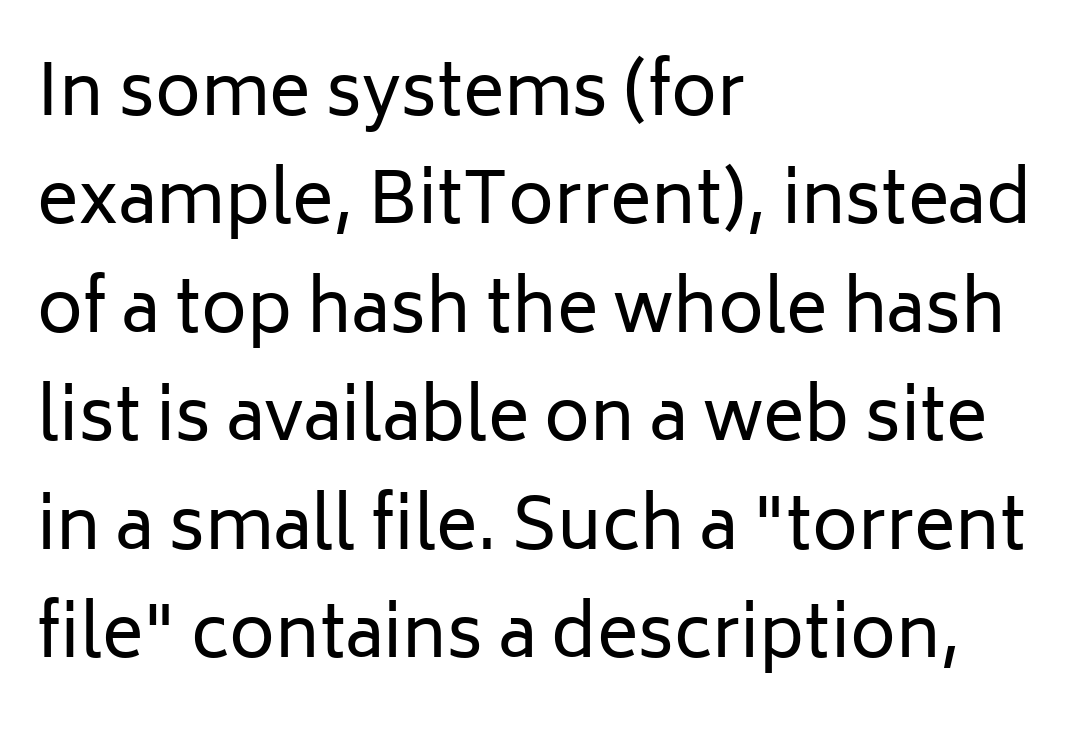
{"serif": "no", "italic": "no", "bold": "no", "weight": "regular", "width": "normal", "stroke_contrast": "low", "x_height": "medium", "monospaced": "no", "underline": "no", "align": "left", "line_spacing": "normal", "line_spacing_ratio": 1.55, "letter_spacing": "normal", "letter_spacing_em": 0.0, "glyph_px": 70}
